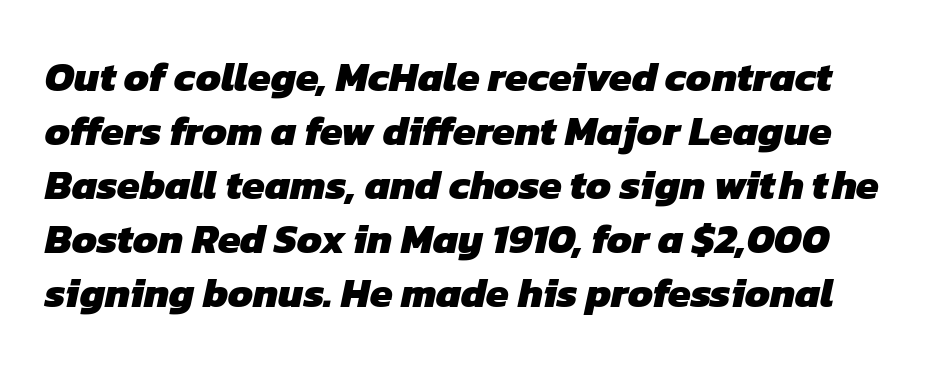
The strip under each line holds only bare page. You could not count columns in this text — the font is proportionally spaced. The glyphs in this specimen are sans serif. How heavy is the stroke? Heavy — this is a bold. Short note: letters normally spaced. The leading is moderate, giving the passage an even texture.
